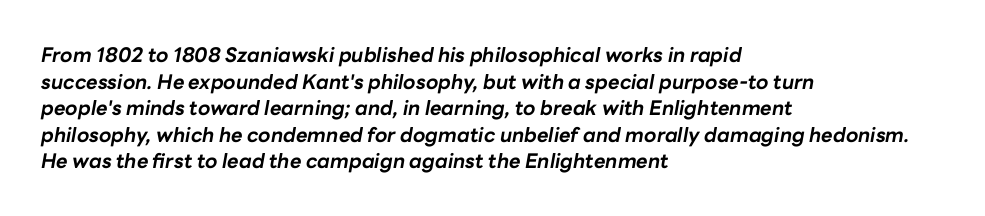
The image shows 20 px bold type, italic (leaning right); set left-aligned, normal line spacing (1.33x), normal letter spacing, not underlined.
